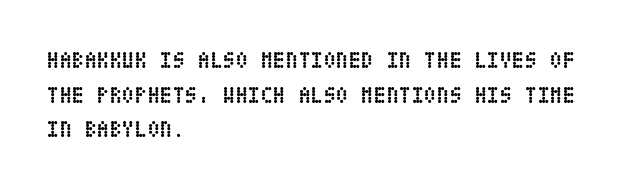
Every stem runs plumb, perpendicular to the baseline. The typesetting leans heavy: a genuine bold. Anything drawn beneath the words? Only blank space. The paragraph shown leans on its left margin. In terms of letterspacing, this is plain default setting. The space between consecutive lines is moderate.
